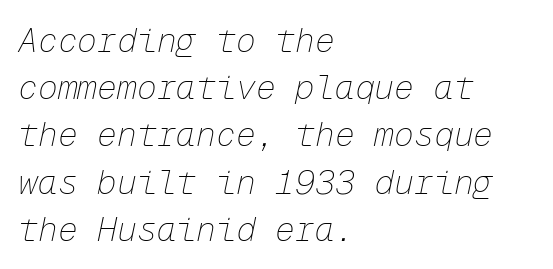
Q: Is the text bold? A: No.
Q: Is the text italic (slanted)? A: Yes, it leans right by about 12 degrees.
Q: Is the text underlined? A: No.
Q: How is the paragraph aligned? A: Left-aligned.
Q: Is the spacing between letters normal or unusually wide? A: Normal.
Q: Is the spacing between lines tight, normal or loose? A: Normal.
Q: Width (condensed, normal, or wide)? A: Normal.
Q: Stroke contrast? A: Low.
Q: x-height? A: Medium.
Q: Monospaced? A: Yes.
